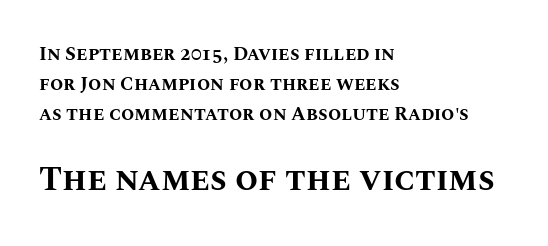
Q: Is the text bold? A: Yes.
Q: Is the text italic (slanted)? A: No, it is upright.
Q: Is the text underlined? A: No.
Q: How is the paragraph aligned? A: Left-aligned.
Q: Is the spacing between letters normal or unusually wide? A: Normal.
Q: Is the spacing between lines tight, normal or loose? A: Normal.
Q: Which block of text is set in a larger size, the first (top) or the second (bottom)? A: The second (bottom) one.
Q: Width (condensed, normal, or wide)? A: Normal.
Q: Stroke contrast? A: Medium.
Q: x-height? A: Large.
Q: Monospaced? A: No.
